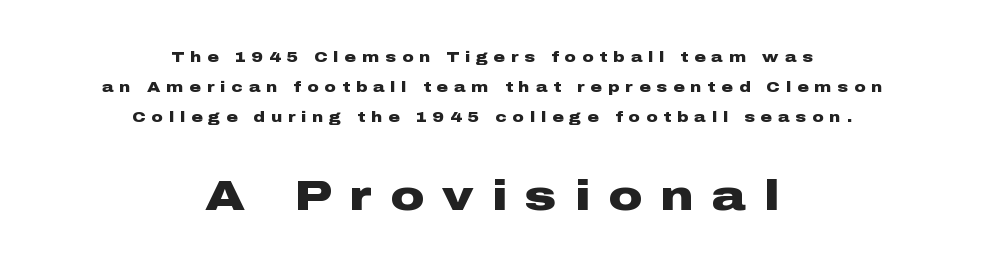
{"serif": "no", "italic": "no", "bold": "yes", "weight": "heavy", "width": "wide", "stroke_contrast": "low", "x_height": "medium", "monospaced": "no", "underline": "no", "align": "center", "line_spacing": "loose", "line_spacing_ratio": 2.15, "letter_spacing": "wide", "letter_spacing_em": 0.44, "larger_block": "second", "size_ratio": 3.0, "glyph_px": 42}
